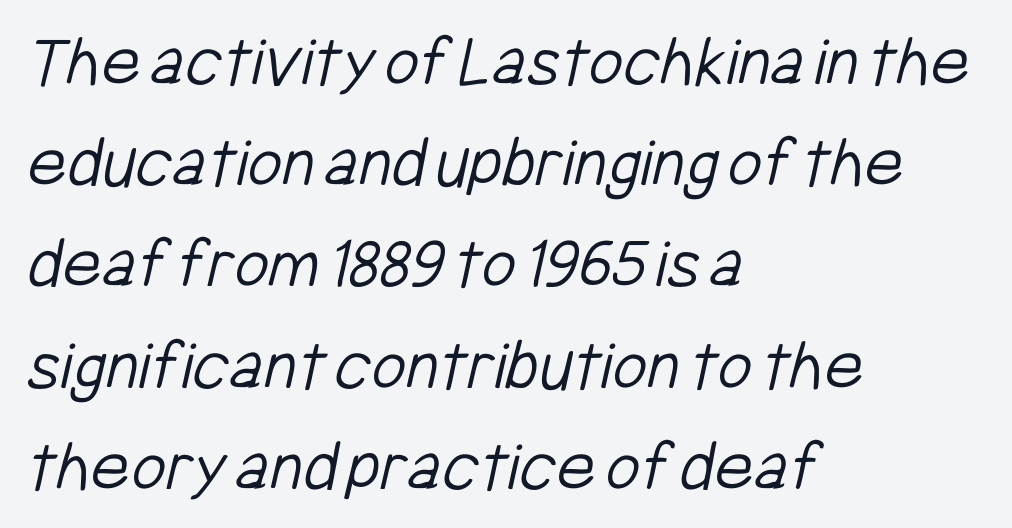
There is no visible air inserted between adjacent glyphs. Each row of text sits above clean, open space. A classic flush-left, rag-right setting is used for this passage. The font family rendered here belongs to the sans-serif group. Is the type heavy? It reads as light-to-regular instead. Is this a fixed-width face? No — the glyphs have proportional, varying widths.
